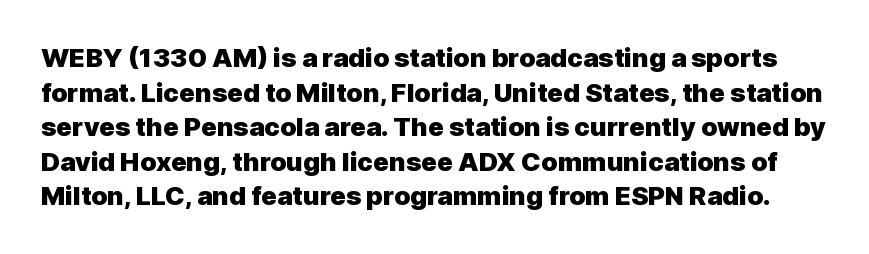
Horizontal bands of white between lines are of average thickness. Compared with typical body copy, the letter spacing here is the same. Type without underlining. Quick note: not italic, upright. The face used here has the dense, thick strokes of a bold.
